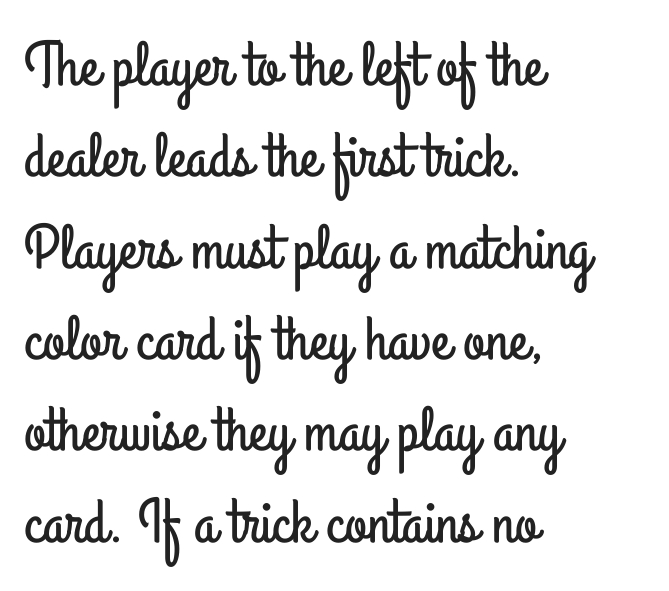
{"serif": "no", "italic": "no", "width": "condensed", "stroke_contrast": "low", "x_height": "small", "monospaced": "no", "underline": "no", "align": "left", "line_spacing": "normal", "line_spacing_ratio": 1.45, "letter_spacing": "normal", "letter_spacing_em": 0.0, "glyph_px": 63}
